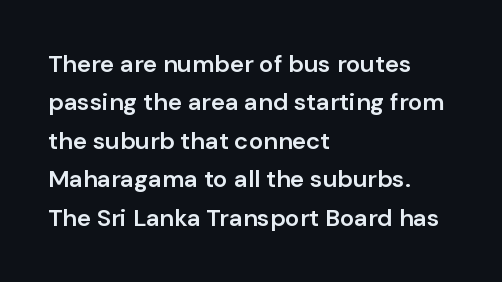
The image shows 24 px text type, upright; set left-aligned, normal line spacing (1.6x), normal letter spacing, not underlined.
